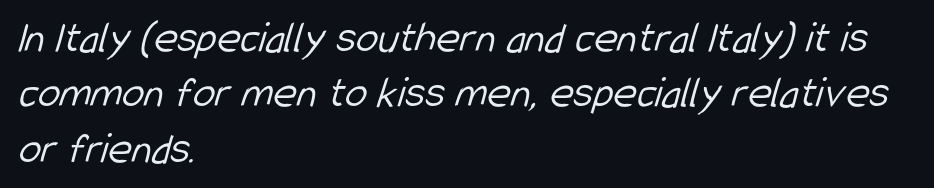
{"serif": "no", "bold": "no", "weight": "light", "width": "condensed", "stroke_contrast": "low", "x_height": "medium", "monospaced": "no", "underline": "no", "align": "left", "line_spacing_ratio": 1.23, "letter_spacing": "normal", "letter_spacing_em": 0.0, "glyph_px": 45}
